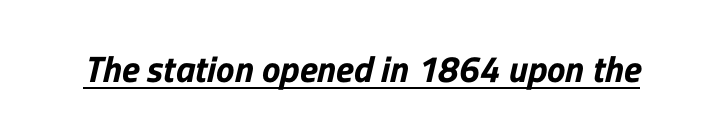
This sample has the flowing, uneven cadence of proportional lettering. Serif or sans? Sans — the stroke terminals are bare. Has an underline been added? It has. Here the glyphs are tracked normally, forming tight word shapes.
